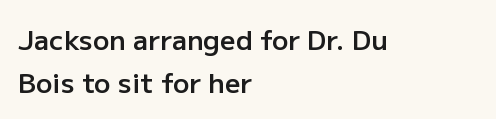
The image shows 27 px text type, upright; set left-aligned, normal line spacing (1.58x), normal letter spacing, not underlined.
